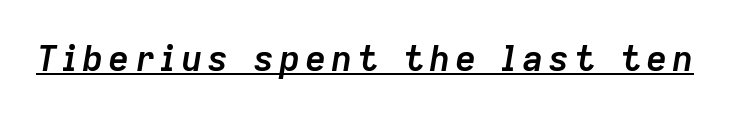
The image shows 36 px semibold type, italic (leaning right); set underlined; low stroke contrast and a medium x-height.
